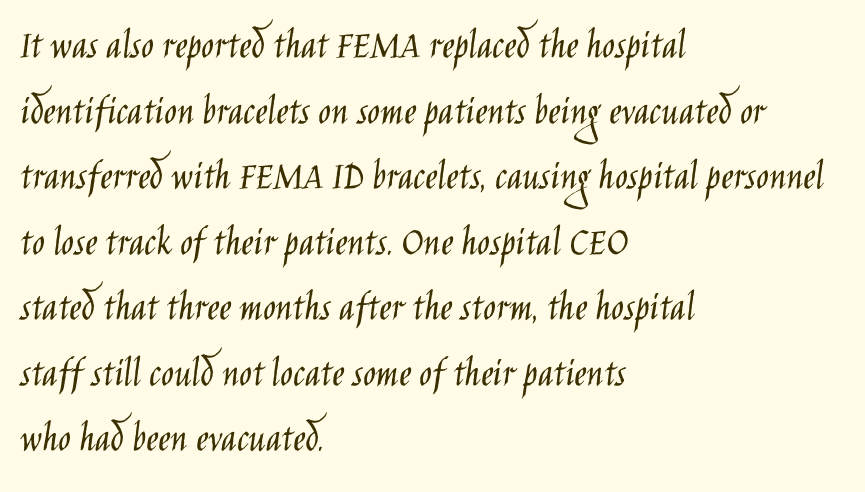
The image shows 42 px light, condensed sans-serif type; set left-aligned, normal line spacing (1.56x), normal letter spacing, not underlined; low stroke contrast and a large x-height.
